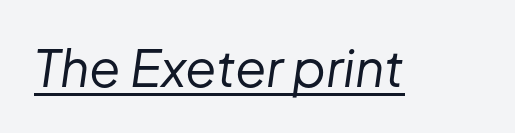
Q: Is the text bold? A: No.
Q: Is the text italic (slanted)? A: Yes, it leans right by about 8 degrees.
Q: Is the text underlined? A: Yes.
Q: Is the spacing between letters normal or unusually wide? A: Normal.
Q: Width (condensed, normal, or wide)? A: Normal.
Q: Stroke contrast? A: Low.
Q: x-height? A: Medium.
Q: Monospaced? A: No.
